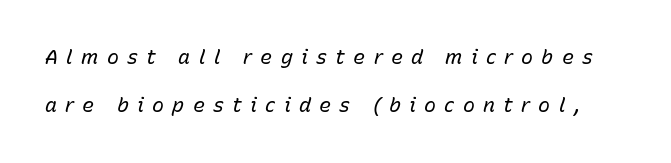
The image shows 20 px text type, italic (leaning right); set loose line spacing (2.41x), unusually wide letter spacing (+0.41 em), not underlined.
